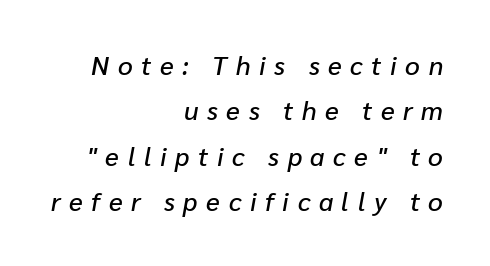
Q: Is the text italic (slanted)? A: Yes, it leans right by about 10 degrees.
Q: Is the text underlined? A: No.
Q: How is the paragraph aligned? A: Right-aligned.
Q: Is the spacing between letters normal or unusually wide? A: Unusually wide.
